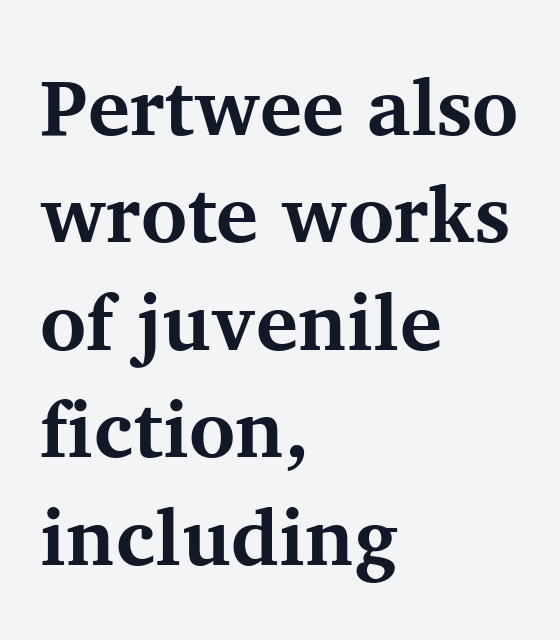
Q: Is the text bold? A: Yes.
Q: Is the text italic (slanted)? A: No, it is upright.
Q: Is the typeface a serif or a sans-serif typeface? A: Serif.
Q: Is the text underlined? A: No.
Q: How is the paragraph aligned? A: Left-aligned.
Q: Is the spacing between letters normal or unusually wide? A: Normal.
Q: Is the spacing between lines tight, normal or loose? A: Normal.
Q: Width (condensed, normal, or wide)? A: Normal.
Q: Stroke contrast? A: Medium.
Q: x-height? A: Medium.
Q: Monospaced? A: No.
